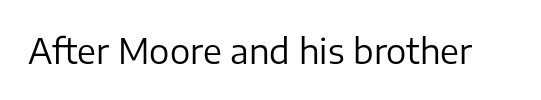
The rendering keeps characters at their native spacing. Serif or sans? Sans — the stroke terminals are bare. Heaviness? Minimal to ordinary, like unemphasized prose. This sample uses an upright cut, with every glyph sitting square on the baseline. Proportional: the letters do not fall into vertical columns. Glance below the letters and you will spot only blank space.
